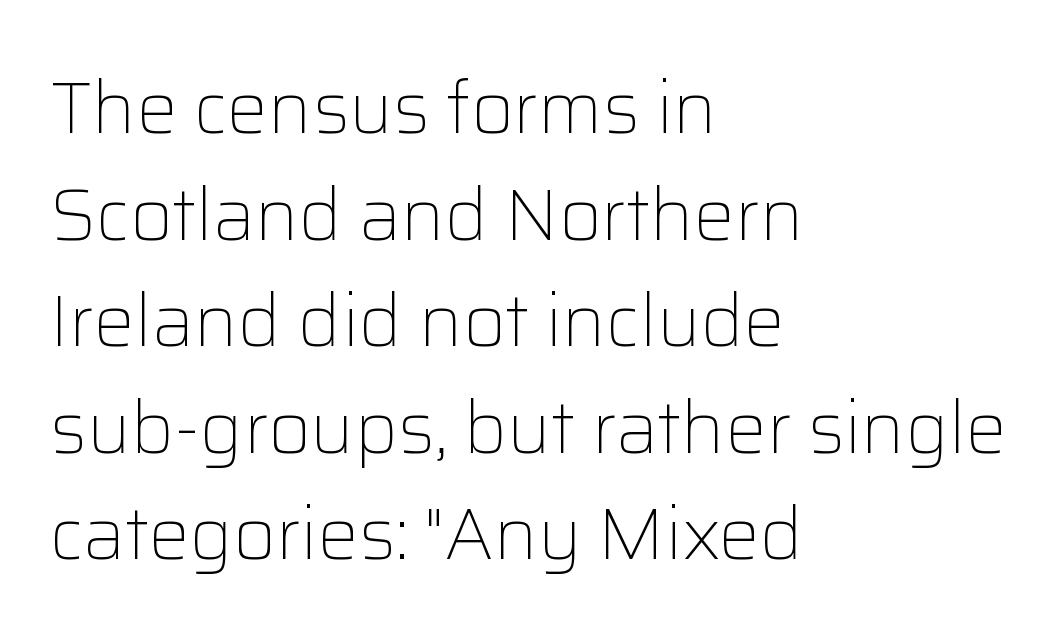
The image shows 73 px light sans-serif type, upright; set left-aligned, normal line spacing (1.46x), normal letter spacing, not underlined; low stroke contrast and a medium x-height.
